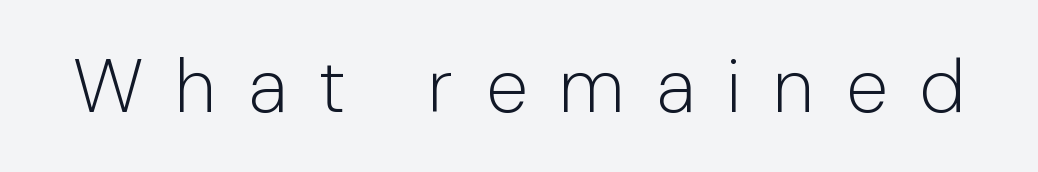
{"serif": "no", "italic": "no", "bold": "no", "weight": "light", "width": "normal", "stroke_contrast": "low", "x_height": "medium", "monospaced": "no", "underline": "no", "letter_spacing": "wide", "letter_spacing_em": 0.42, "glyph_px": 76}
